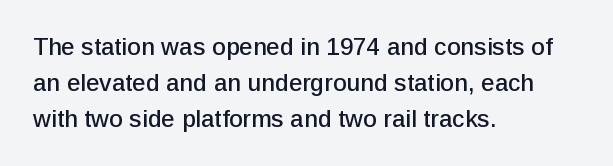
The image shows 24 px text type, upright; set left-aligned, normal line spacing (1.49x), normal letter spacing, not underlined.
